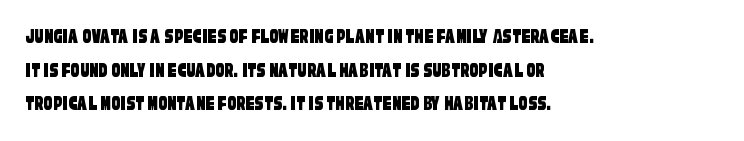
The image shows 22 px text type; set left-aligned, normal line spacing (1.53x), normal letter spacing, not underlined.
